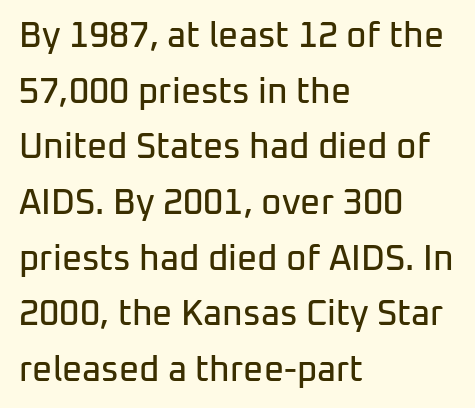
Q: Is the text italic (slanted)? A: No, it is upright.
Q: Is the typeface a serif or a sans-serif typeface? A: Sans-serif.
Q: Is the text underlined? A: No.
Q: How is the paragraph aligned? A: Left-aligned.
Q: Is the spacing between letters normal or unusually wide? A: Normal.
Q: Is the spacing between lines tight, normal or loose? A: Normal.
Q: Width (condensed, normal, or wide)? A: Normal.
Q: Stroke contrast? A: Low.
Q: x-height? A: Medium.
Q: Monospaced? A: No.
